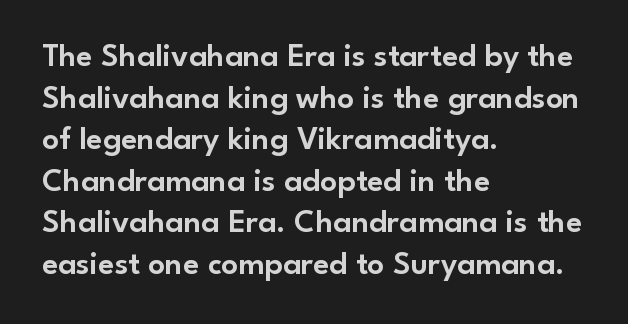
The image shows 33 px sans-serif type, upright; set left-aligned, normal line spacing (1.26x), normal letter spacing, not underlined; low stroke contrast and a small x-height.
